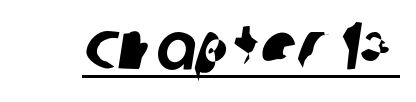
The face used here is a sans, in the tradition of grotesques and geometrics. Emphasis is given by a line drawn under the lettering. Note the varied advance widths — an 'i' is clearly narrower than an 'm'. Inter-character spacing is left at the font's built-in metrics.
